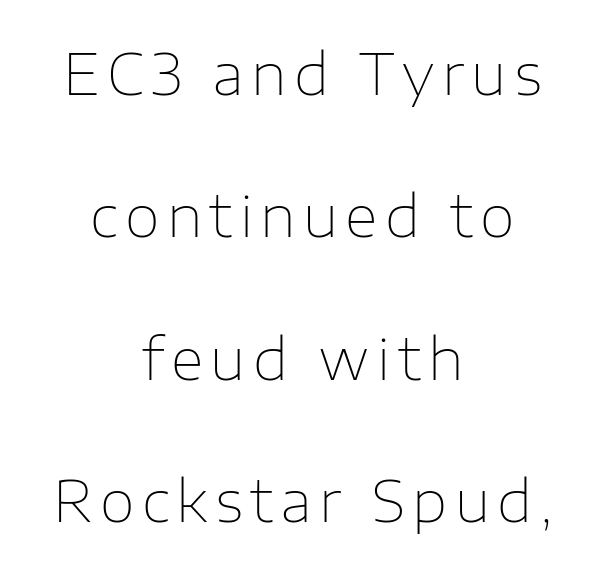
The image shows 57 px thin sans-serif type, upright; set centered, loose line spacing (2.5x), not underlined; low stroke contrast and a medium x-height.
